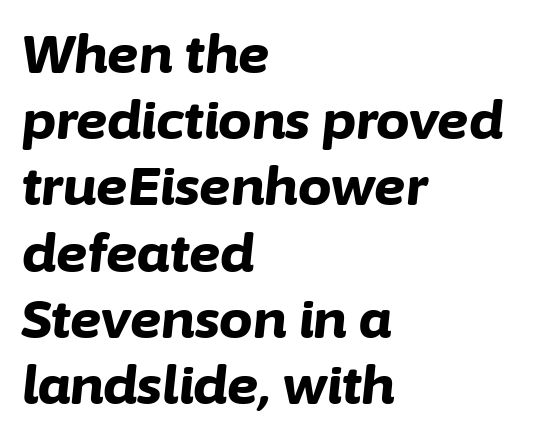
The image shows 53 px bold type, italic (leaning right); set left-aligned, normal line spacing (1.25x), normal letter spacing, not underlined; low stroke contrast and a medium x-height.
